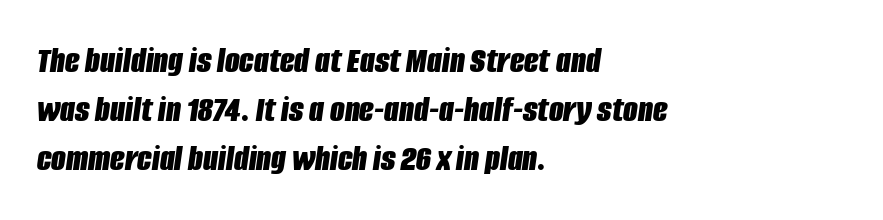
Descender tails drop into unmarked territory. Horizontal bands of white between lines are of average thickness. Between one letter and the next there's only the usual sliver of space. Spacing verdict: proportional, widths tailored to each character. The typesetting leans heavy: a genuine bold. When letters slant like this, we call the style italic.
